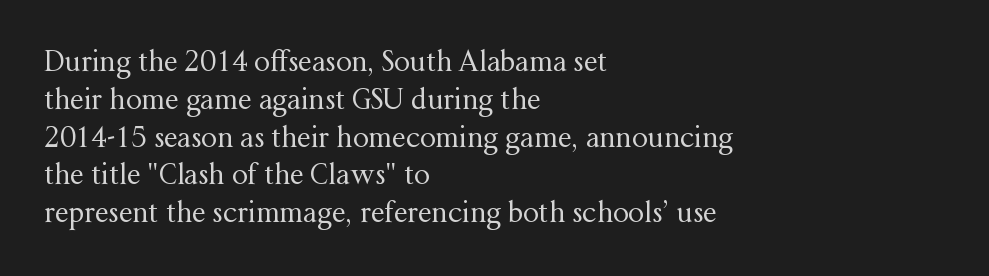
The font is comparable to plain body text, perhaps lighter. The text was rendered using a seriffed face with decorative stroke endings. This sample has the flowing, uneven cadence of proportional lettering. Honestly, the letter spacing is just normal — you wouldn't notice it. A typesetter would mark this as roman, not italic. The strip under each line holds only bare page.
